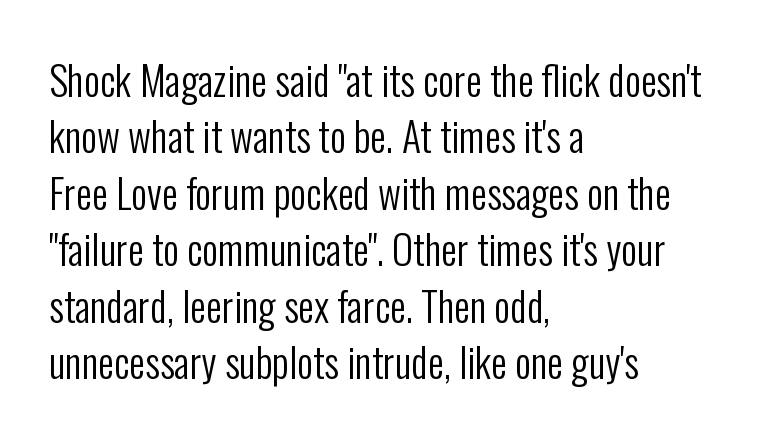
The image shows 40 px regular-weight, condensed sans-serif type, upright; set left-aligned, normal line spacing (1.41x), normal letter spacing, not underlined; low stroke contrast and a medium x-height.
